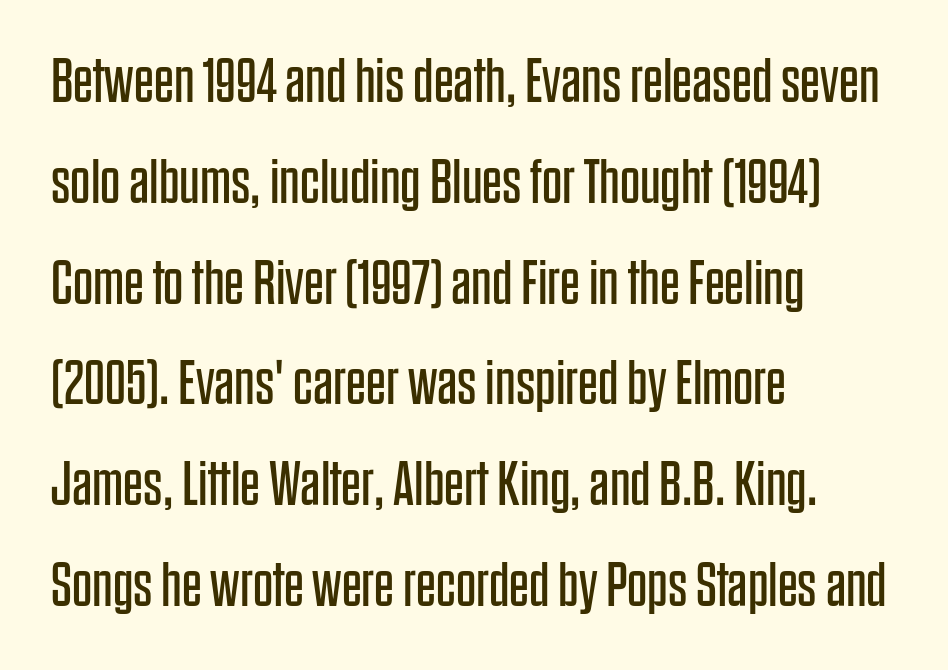
Q: Is the text bold? A: No.
Q: Is the text italic (slanted)? A: No, it is upright.
Q: Is the typeface a serif or a sans-serif typeface? A: Sans-serif.
Q: Is the text underlined? A: No.
Q: How is the paragraph aligned? A: Left-aligned.
Q: Is the spacing between letters normal or unusually wide? A: Normal.
Q: Is the spacing between lines tight, normal or loose? A: Normal.
Q: Width (condensed, normal, or wide)? A: Condensed.
Q: Stroke contrast? A: Low.
Q: x-height? A: Large.
Q: Monospaced? A: No.
